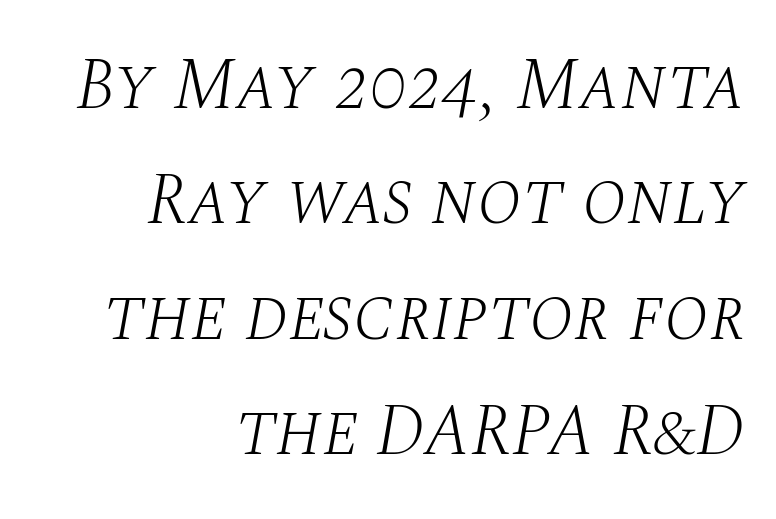
{"serif": "yes", "italic": "yes", "lean": "right", "slant_degrees": 10, "bold": "no", "weight": "light", "width": "normal", "stroke_contrast": "medium", "x_height": "large", "monospaced": "no", "underline": "no", "align": "right", "line_spacing": "normal", "line_spacing_ratio": 1.58, "letter_spacing": "normal", "letter_spacing_em": 0.0, "glyph_px": 73}
